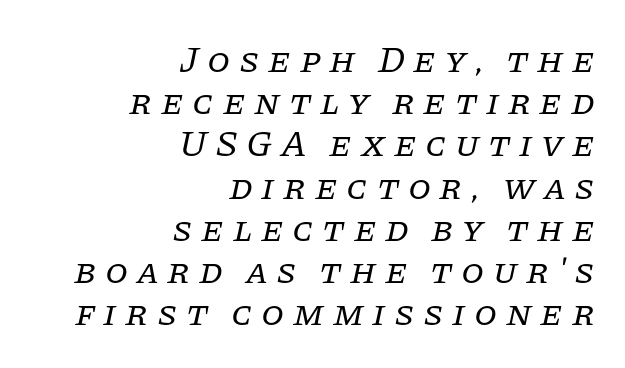
The image shows 37 px regular-weight serif type, italic (leaning right); set right-aligned, tight line spacing (1.14x), unusually wide letter spacing (+0.23 em), not underlined; low stroke contrast and a large x-height.
